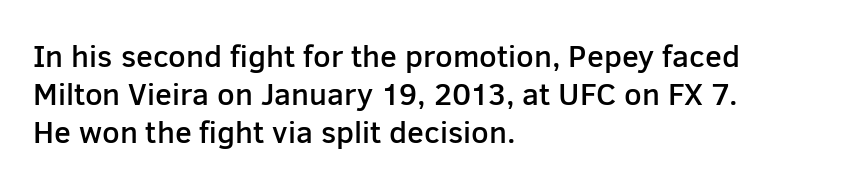
The image shows 31 px semibold sans-serif type, upright; set left-aligned, line spacing 1.23x, normal letter spacing, not underlined; low stroke contrast and a medium x-height.
